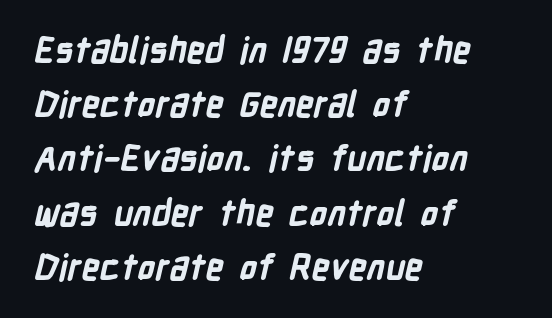
Q: Is the text bold? A: Yes.
Q: Is the typeface a serif or a sans-serif typeface? A: Sans-serif.
Q: Is the text underlined? A: No.
Q: How is the paragraph aligned? A: Left-aligned.
Q: Is the spacing between letters normal or unusually wide? A: Normal.
Q: Is the spacing between lines tight, normal or loose? A: Normal.
Q: Width (condensed, normal, or wide)? A: Condensed.
Q: Stroke contrast? A: Low.
Q: x-height? A: Medium.
Q: Monospaced? A: No.
